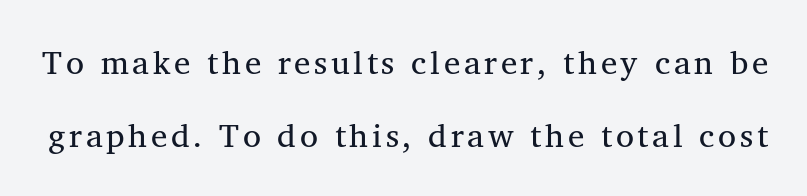
Q: Is the text italic (slanted)? A: No, it is upright.
Q: Is the typeface a serif or a sans-serif typeface? A: Serif.
Q: Is the text underlined? A: No.
Q: Is the spacing between lines tight, normal or loose? A: Loose.
Q: Width (condensed, normal, or wide)? A: Normal.
Q: Stroke contrast? A: Medium.
Q: x-height? A: Medium.
Q: Monospaced? A: No.
